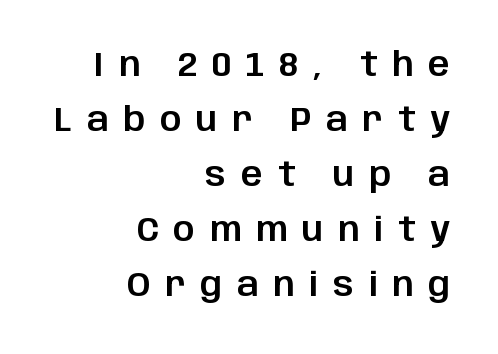
{"serif": "no", "italic": "no", "width": "normal", "stroke_contrast": "low", "x_height": "large", "monospaced": "no", "underline": "no", "align": "right", "line_spacing": "normal", "line_spacing_ratio": 1.62, "letter_spacing": "wide", "letter_spacing_em": 0.43, "glyph_px": 34}
